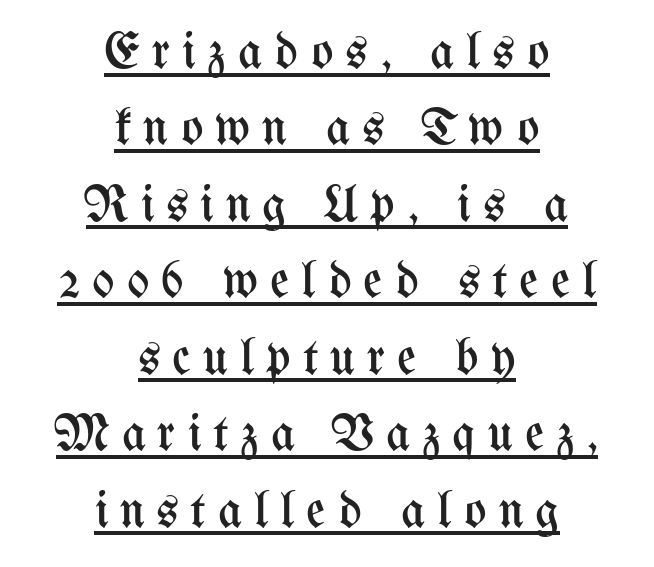
{"italic": "no", "bold": "no", "weight": "regular", "width": "condensed", "stroke_contrast": "medium", "x_height": "medium", "monospaced": "no", "underline": "yes", "align": "center", "line_spacing": "normal", "line_spacing_ratio": 1.47, "letter_spacing": "wide", "letter_spacing_em": 0.23, "glyph_px": 52}
